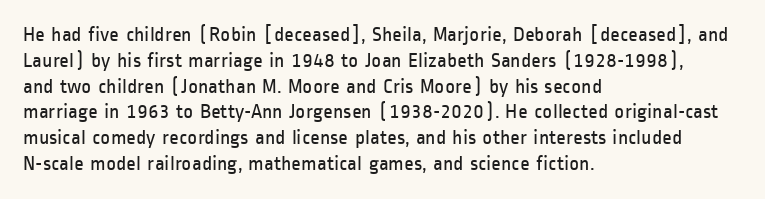
Visually the block forms a straight wall on the left and a jagged coastline on the right. This sample uses plain, unmodified letter spacing. The face looks like a standard text weight, possibly lighter. Check under the words: just untouched page. Does the lettering tilt? It doesn't — this is upright.
